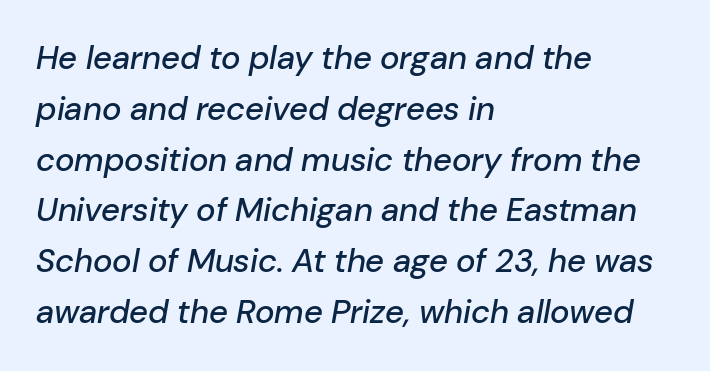
The image shows 33 px text type, italic (leaning right); set left-aligned, normal line spacing (1.54x), normal letter spacing, not underlined; low stroke contrast and a medium x-height.
